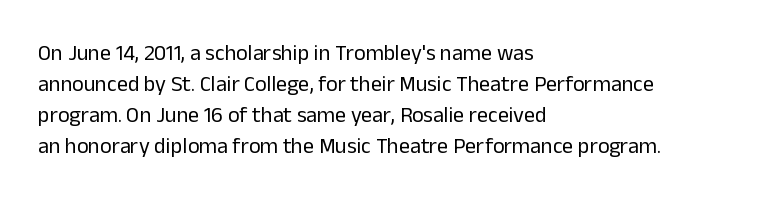
Q: Is the text bold? A: No.
Q: Is the text italic (slanted)? A: No, it is upright.
Q: Is the text underlined? A: No.
Q: How is the paragraph aligned? A: Left-aligned.
Q: Is the spacing between letters normal or unusually wide? A: Normal.
Q: Is the spacing between lines tight, normal or loose? A: Normal.
